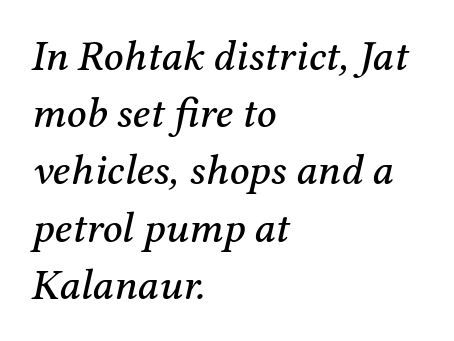
The zone under the glyphs is completely vacant. Compared with ordinary roman type, these characters are visibly tilted. The lines sit at an ordinary, default distance from one another. Casual observation: everything's shoved over to the left. Here the designer chose a conventional face with non-uniform glyph widths.
